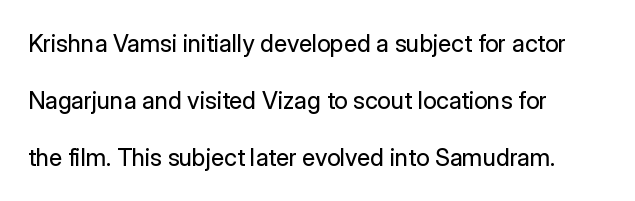
The image shows 24 px text type, upright; set left-aligned, loose line spacing (2.38x), normal letter spacing, not underlined.
